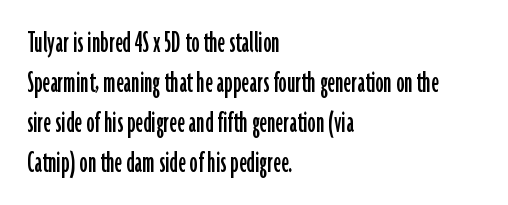
The image shows 33 px condensed sans-serif type, upright; set left-aligned, line spacing 1.21x, normal letter spacing, not underlined; low stroke contrast and a medium x-height.
